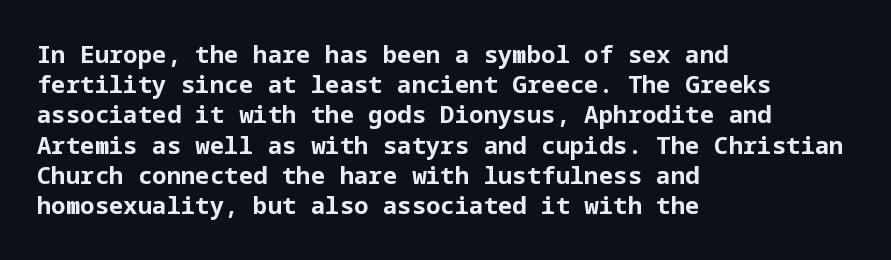
The image shows 24 px bold type, upright; set left-aligned, normal line spacing (1.26x), normal letter spacing, not underlined.
